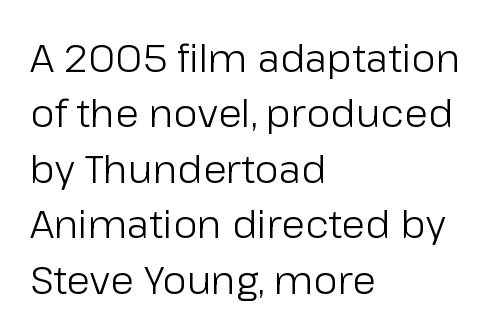
{"serif": "no", "italic": "no", "bold": "no", "weight": "light", "width": "normal", "stroke_contrast": "low", "x_height": "medium", "monospaced": "no", "underline": "no", "align": "left", "line_spacing": "normal", "line_spacing_ratio": 1.42, "letter_spacing": "normal", "letter_spacing_em": 0.0, "glyph_px": 39}
